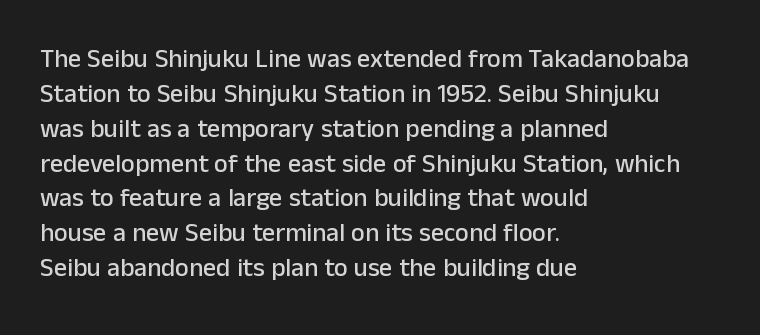
The image shows 26 px text type, upright; set left-aligned, normal line spacing (1.34x), normal letter spacing, not underlined.
